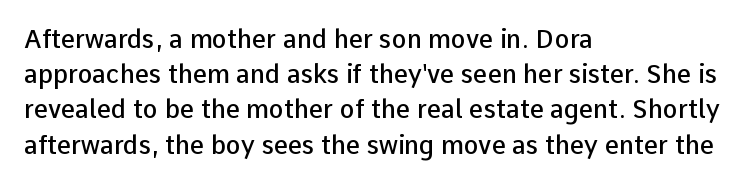
Heft: intermediate — a semibold. No word sits above an underline. Successive baselines arrive at the customary interval. Inter-character spacing is left at the font's built-in metrics. Reading down the block, your eye returns to a fixed left position each line. Italic? Not at all — the glyphs are vertical.
